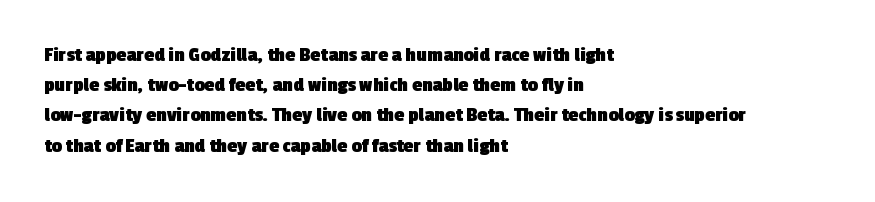
Q: Is the text bold? A: Yes.
Q: Is the text underlined? A: No.
Q: How is the paragraph aligned? A: Left-aligned.
Q: Is the spacing between letters normal or unusually wide? A: Normal.
Q: Is the spacing between lines tight, normal or loose? A: Normal.
